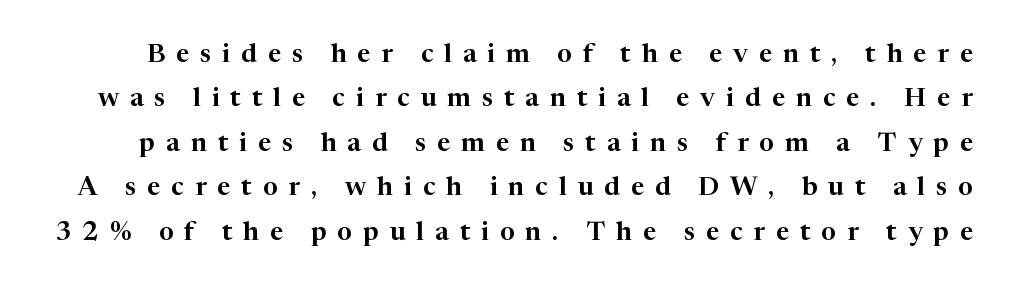
{"italic": "no", "underline": "no", "line_spacing_ratio": 1.71, "letter_spacing": "wide", "letter_spacing_em": 0.42, "glyph_px": 26}
